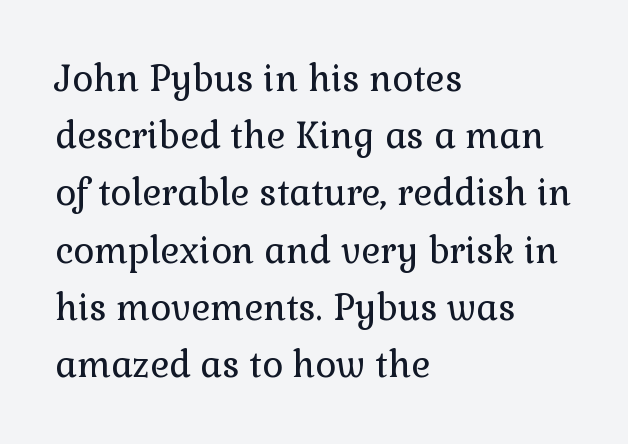
The image shows 36 px regular-weight serif type, upright; set left-aligned, normal line spacing (1.59x), normal letter spacing, not underlined; a medium x-height.
